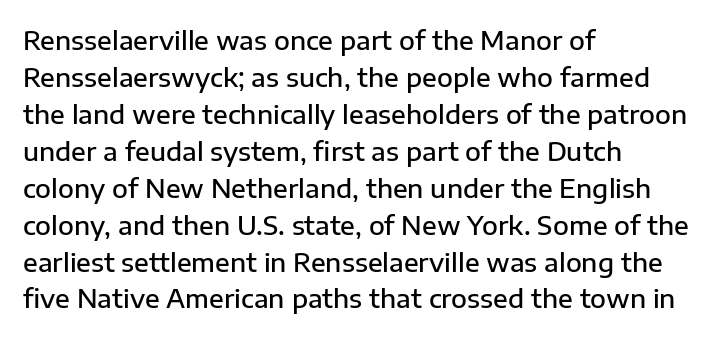
Successive baselines arrive at the customary interval. What weight is shown? A semibold, between regular and bold. The baseline area is clear. Compared with typical body copy, the letter spacing here is the same. When letters stand straight like this, we call the style roman or upright.
